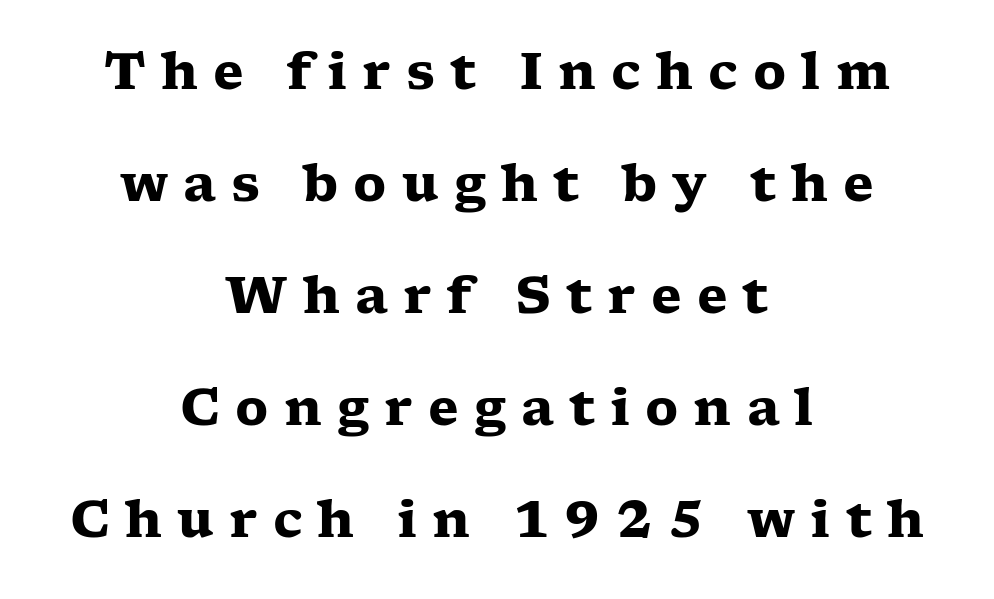
Think of a printed novel: that variable character pitch is what you see here. Underlining? Definitely not there. Short and long lines alike share a common midpoint. Each new line begins a long way beneath the previous one. This is the regular roman posture of the typeface.
